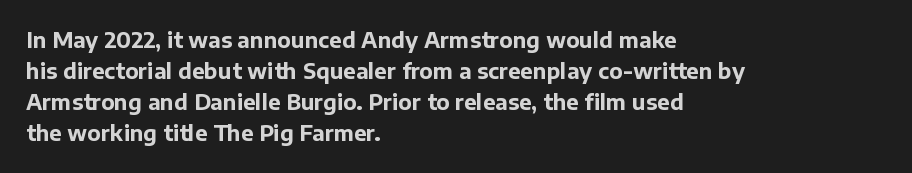
Q: Is the text bold? A: Yes.
Q: Is the text italic (slanted)? A: No, it is upright.
Q: Is the text underlined? A: No.
Q: How is the paragraph aligned? A: Left-aligned.
Q: Is the spacing between letters normal or unusually wide? A: Normal.
Q: Is the spacing between lines tight, normal or loose? A: Normal.
